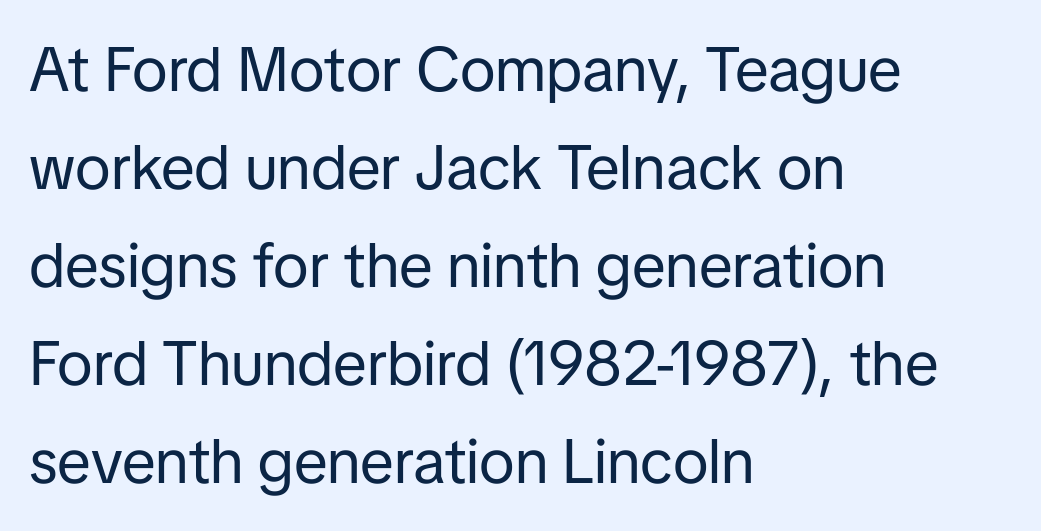
The image shows 62 px regular-weight sans-serif type, upright; set left-aligned, normal line spacing (1.58x), normal letter spacing, not underlined; low stroke contrast and a medium x-height.
